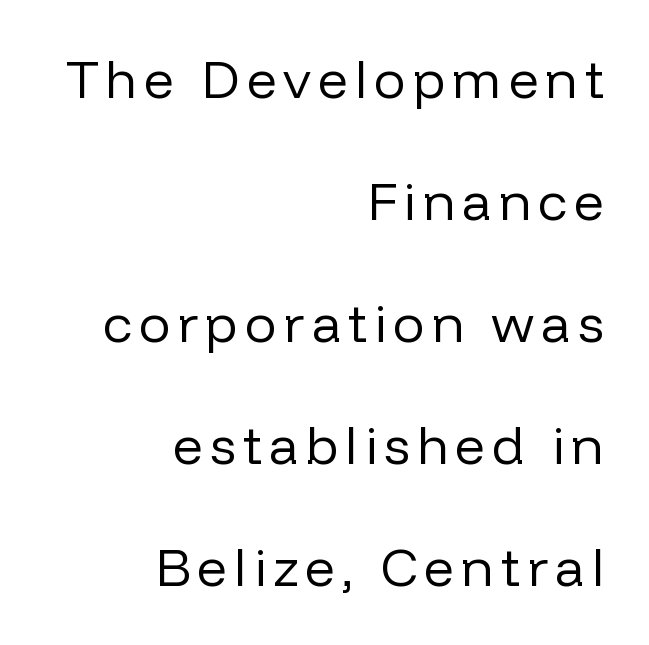
{"serif": "no", "italic": "no", "bold": "no", "weight": "regular", "width": "normal", "stroke_contrast": "low", "x_height": "medium", "monospaced": "no", "underline": "no", "align": "right", "line_spacing": "loose", "line_spacing_ratio": 2.3, "glyph_px": 53}
